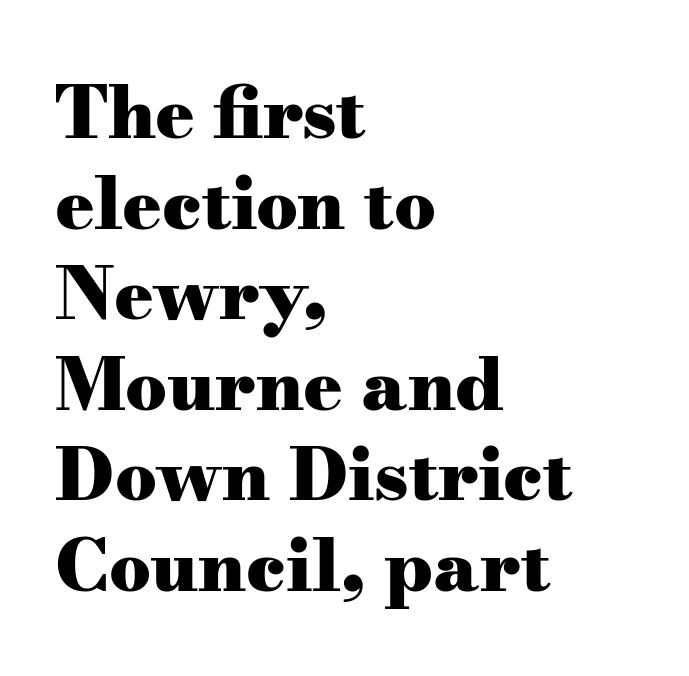
The image shows 73 px heavy, wide serif type, upright; set left-aligned, line spacing 1.24x, normal letter spacing, not underlined; medium stroke contrast and a small x-height.
